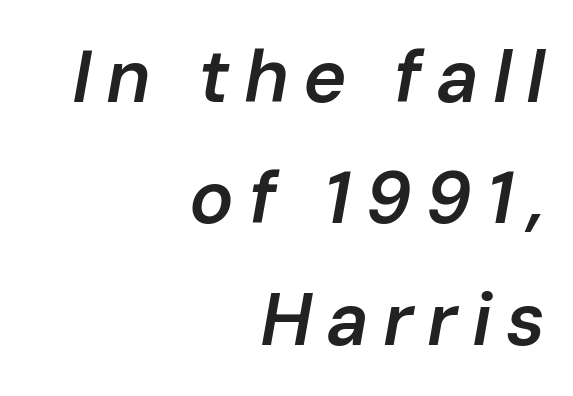
{"italic": "yes", "lean": "right", "slant_degrees": 10, "bold": "semi", "weight": "semibold", "width": "normal", "stroke_contrast": "low", "x_height": "medium", "monospaced": "no", "underline": "no", "align": "right", "line_spacing": "normal", "line_spacing_ratio": 1.64, "glyph_px": 74}
